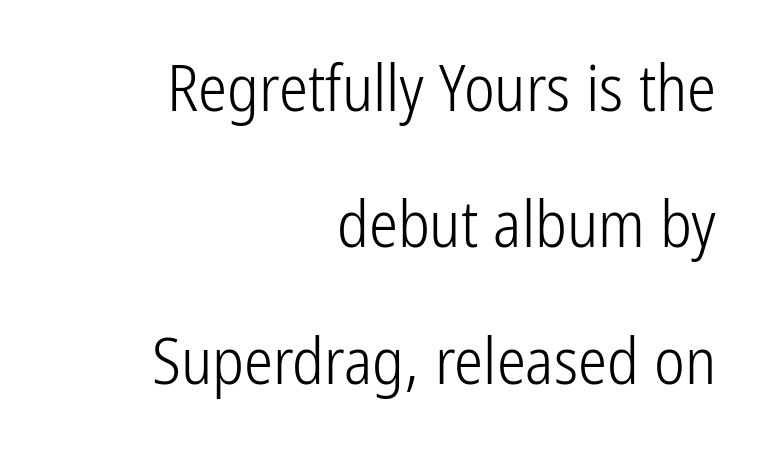
{"serif": "no", "italic": "no", "bold": "no", "weight": "light", "width": "condensed", "stroke_contrast": "low", "x_height": "medium", "monospaced": "no", "underline": "no", "align": "right", "line_spacing": "loose", "line_spacing_ratio": 2.1, "letter_spacing": "normal", "letter_spacing_em": 0.0, "glyph_px": 65}
